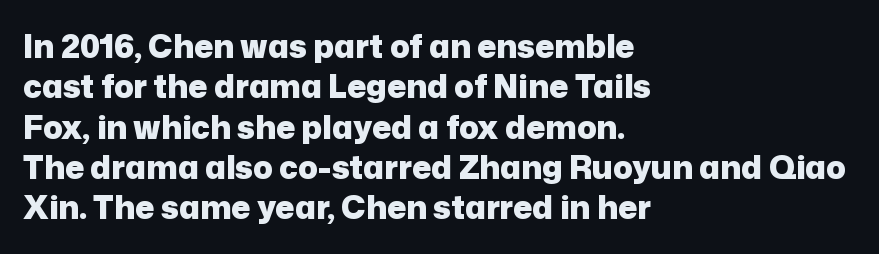
Q: Is the text bold? A: Yes.
Q: Is the text italic (slanted)? A: No, it is upright.
Q: Is the typeface a serif or a sans-serif typeface? A: Sans-serif.
Q: Is the text underlined? A: No.
Q: How is the paragraph aligned? A: Left-aligned.
Q: Is the spacing between letters normal or unusually wide? A: Normal.
Q: Is the spacing between lines tight, normal or loose? A: Normal.
Q: Width (condensed, normal, or wide)? A: Normal.
Q: Stroke contrast? A: Low.
Q: x-height? A: Medium.
Q: Monospaced? A: No.
